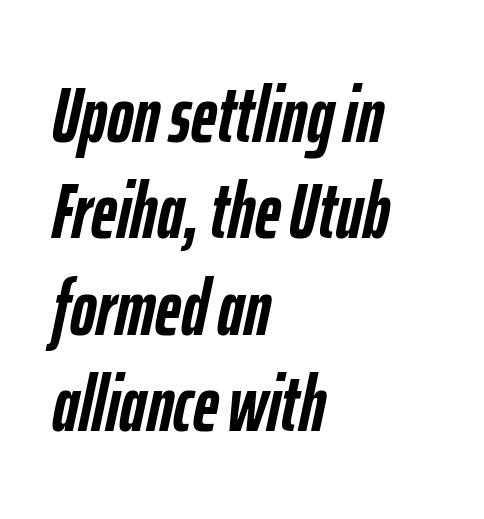
I'd describe the lettering as bold — thick and assertive. The letterforms sit shoulder to shoulder at normal distance. The area under the type is left untouched. All the whitespace from short lines collects on the right. Do the characters align in a grid? No, the font is proportional.
